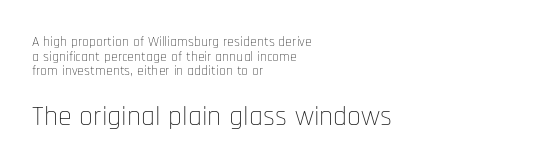
{"serif": "no", "italic": "no", "bold": "no", "weight": "thin", "width": "condensed", "stroke_contrast": "low", "x_height": "large", "monospaced": "no", "underline": "no", "align": "left", "line_spacing": "tight", "line_spacing_ratio": 1.05, "letter_spacing": "normal", "letter_spacing_em": 0.0, "larger_block": "second", "size_ratio": 2.0, "glyph_px": 28}
